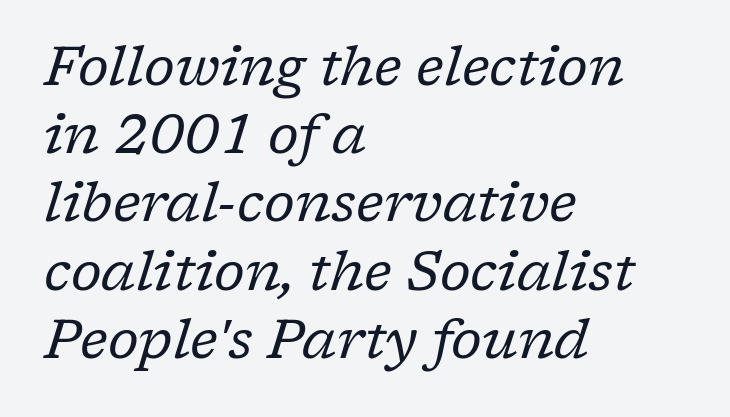
Old-style or modern, the face here clearly has serifs. This sample uses an oblique cut, with every glyph tilted off the vertical. Counters stay open thanks to moderate or lighter strokes. The ragged edge is on the right, which tells us the setting is flush left. Decoration check: the copy has no underline.
